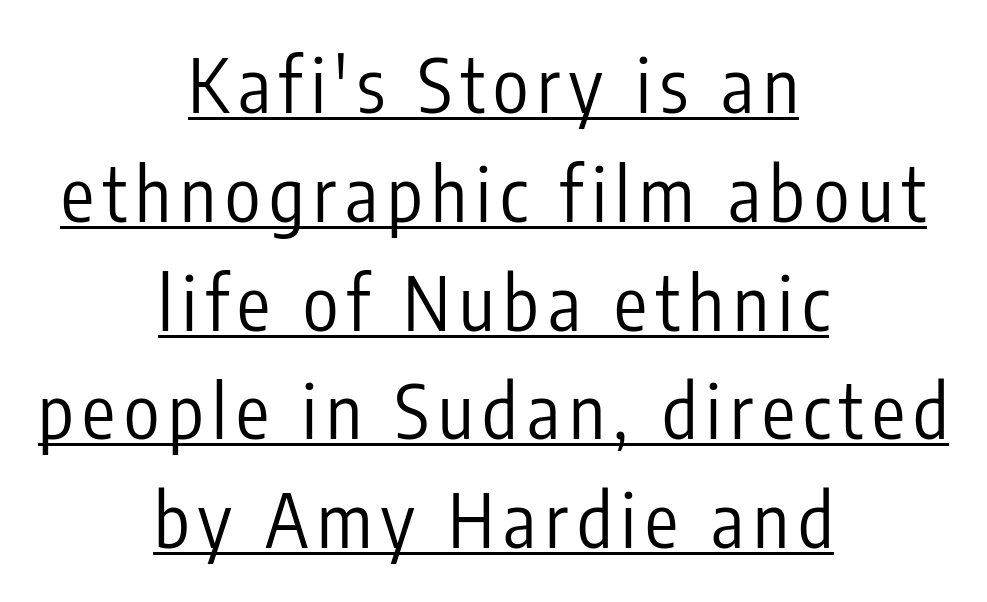
Are there feet on the stems? There aren't — it's a sans. These lines were composed using upright roman letters. The face used here appears with an underline applied. Each letter keeps its own natural width here, so spacing adapts to shape. Horizontal alignment here is central, giving a formal, balanced look.
